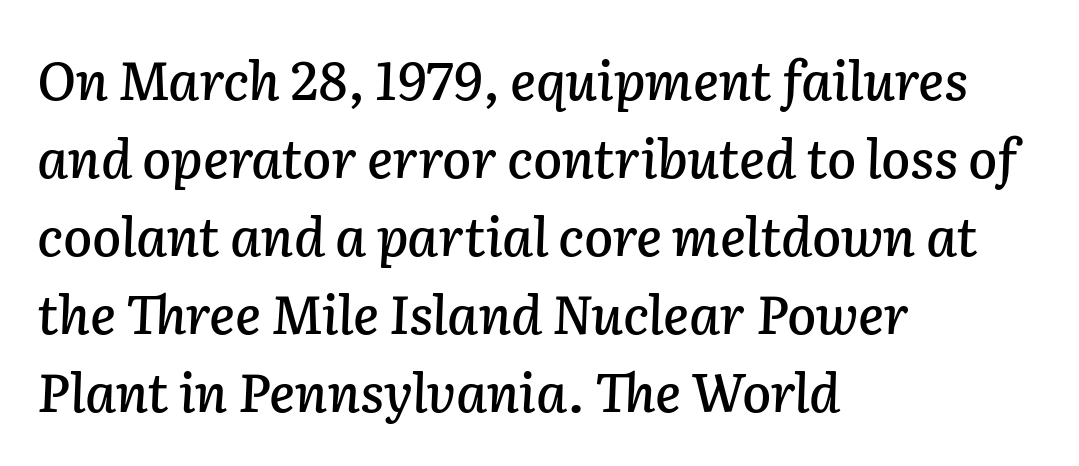
The image shows 53 px text type, italic (leaning right); set left-aligned, normal line spacing (1.47x), normal letter spacing, not underlined; low stroke contrast and a medium x-height.
